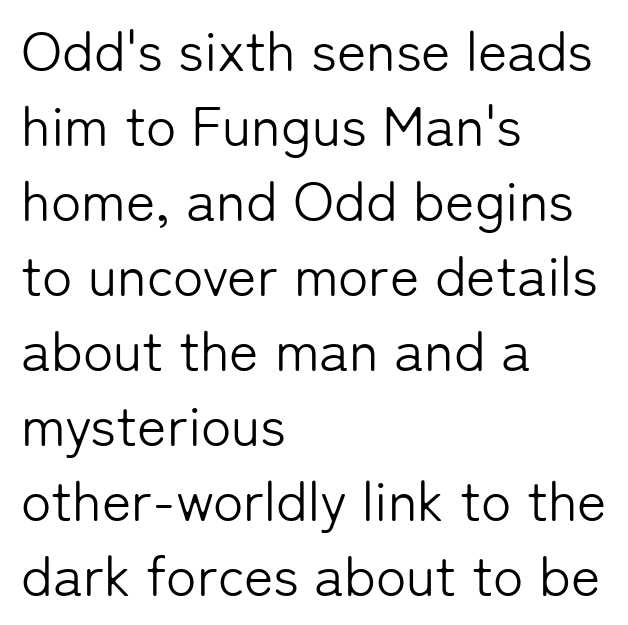
The image shows 56 px light sans-serif type, upright; set left-aligned, normal line spacing (1.34x), normal letter spacing, not underlined; low stroke contrast and a medium x-height.
